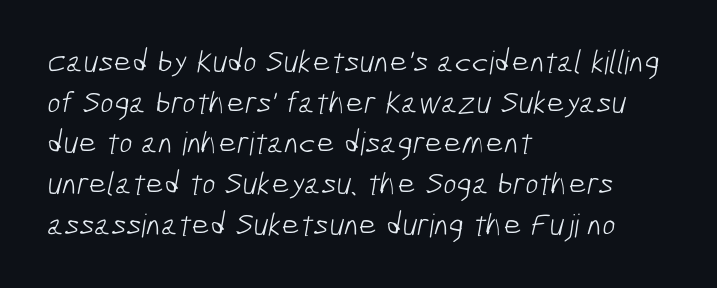
Q: Is the text bold? A: No.
Q: Is the typeface a serif or a sans-serif typeface? A: Sans-serif.
Q: Is the text underlined? A: No.
Q: How is the paragraph aligned? A: Left-aligned.
Q: Is the spacing between letters normal or unusually wide? A: Normal.
Q: Is the spacing between lines tight, normal or loose? A: Normal.
Q: Width (condensed, normal, or wide)? A: Condensed.
Q: Stroke contrast? A: Low.
Q: x-height? A: Medium.
Q: Monospaced? A: No.
